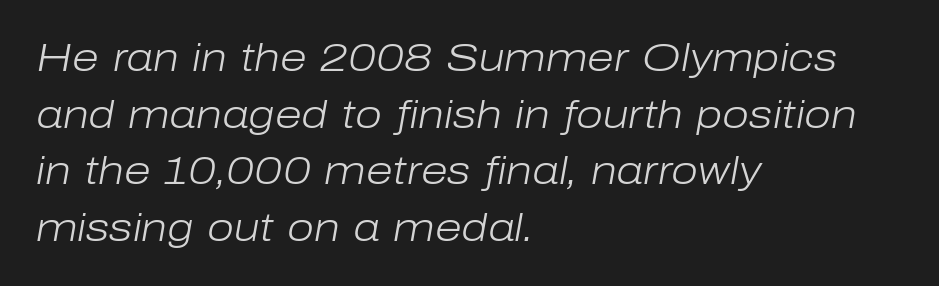
Q: Is the text bold? A: No.
Q: Is the text italic (slanted)? A: Yes, it leans right by about 10 degrees.
Q: Is the text underlined? A: No.
Q: How is the paragraph aligned? A: Left-aligned.
Q: Is the spacing between letters normal or unusually wide? A: Normal.
Q: Is the spacing between lines tight, normal or loose? A: Normal.
Q: Width (condensed, normal, or wide)? A: Normal.
Q: Stroke contrast? A: Low.
Q: x-height? A: Medium.
Q: Monospaced? A: No.
